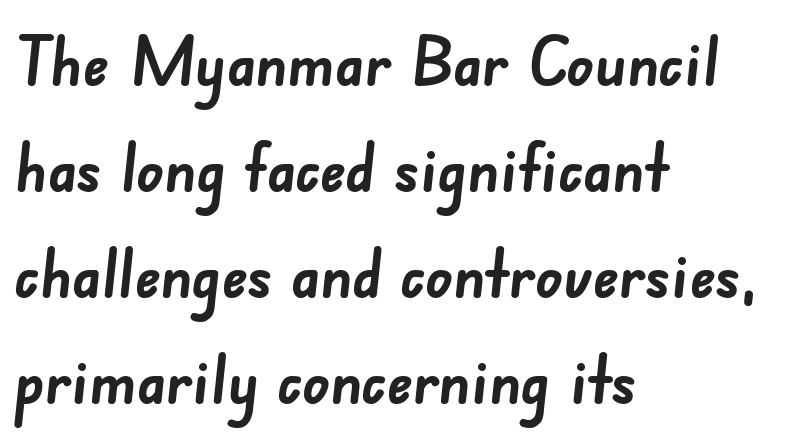
{"serif": "no", "bold": "yes", "weight": "semibold", "width": "normal", "stroke_contrast": "low", "x_height": "small", "monospaced": "no", "underline": "no", "align": "left", "line_spacing": "normal", "line_spacing_ratio": 1.58, "letter_spacing": "normal", "letter_spacing_em": 0.0, "glyph_px": 67}
